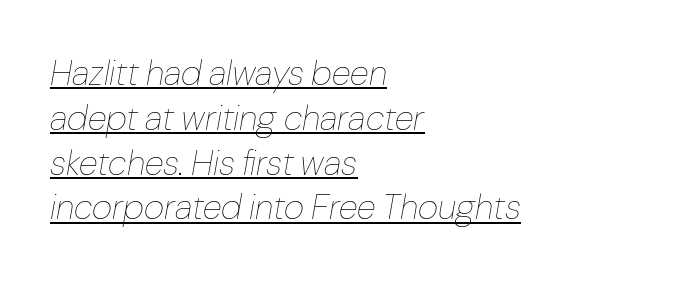
Q: Is the text bold? A: No.
Q: Is the text italic (slanted)? A: Yes, it leans right by about 10 degrees.
Q: Is the text underlined? A: Yes.
Q: How is the paragraph aligned? A: Left-aligned.
Q: Is the spacing between letters normal or unusually wide? A: Normal.
Q: Is the spacing between lines tight, normal or loose? A: Normal.
Q: Width (condensed, normal, or wide)? A: Normal.
Q: Stroke contrast? A: Low.
Q: x-height? A: Medium.
Q: Monospaced? A: No.
